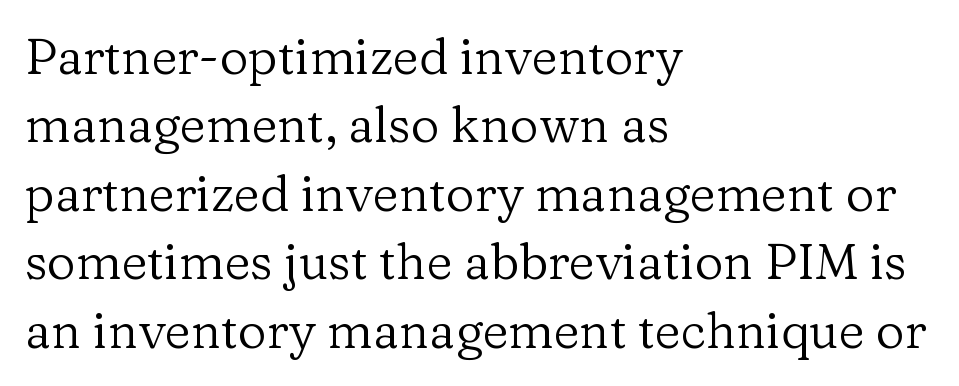
The image shows 50 px regular-weight serif type, upright; set left-aligned, normal line spacing (1.37x), normal letter spacing, not underlined; low stroke contrast and a medium x-height.
